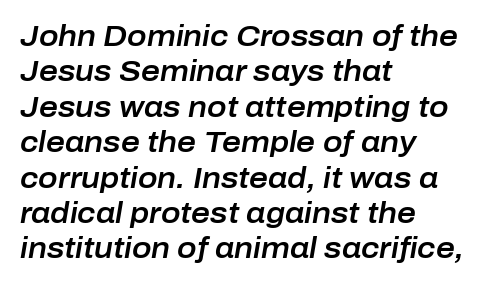
{"italic": "yes", "lean": "right", "slant_degrees": 10, "width": "normal", "stroke_contrast": "low", "x_height": "medium", "monospaced": "no", "underline": "no", "align": "left", "line_spacing_ratio": 1.22, "letter_spacing": "normal", "letter_spacing_em": 0.0, "glyph_px": 29}
